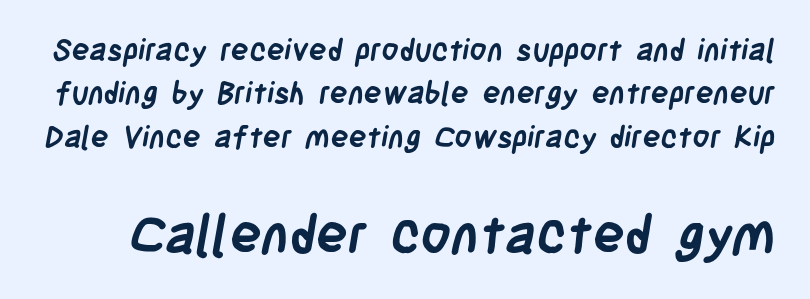
What stands out about the letter spacing? Nothing — it is the standard amount. Note the varied advance widths — an 'i' is clearly narrower than an 'm'. These lines are composed in type without serifs. Regarding leading, the lines here are spaced in the standard way. Check the space under the baseline: it is left empty. Type size steps up from the first block to the second.
